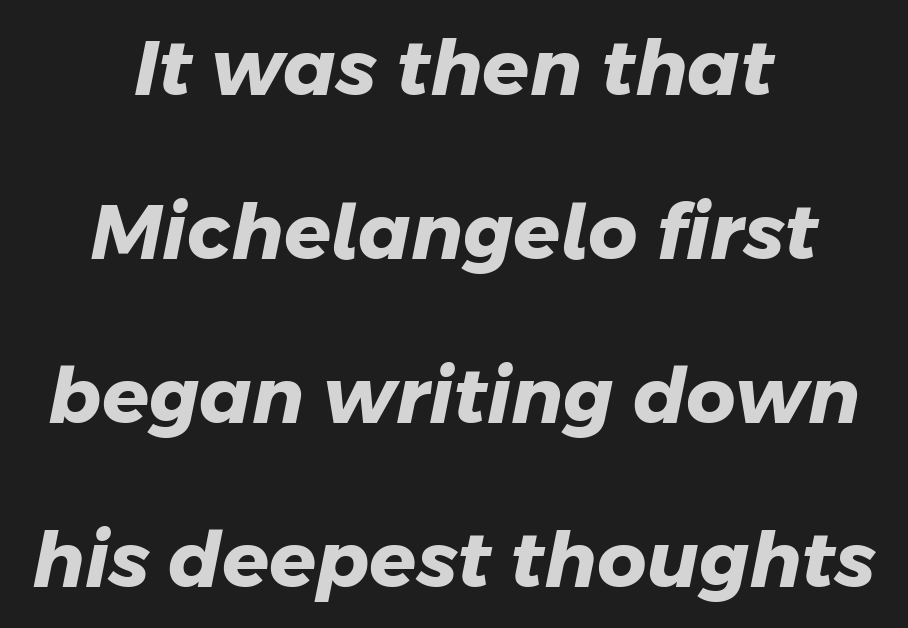
The image shows 77 px heavy sans-serif type; set centered, loose line spacing (2.13x), normal letter spacing, not underlined; low stroke contrast and a medium x-height.
